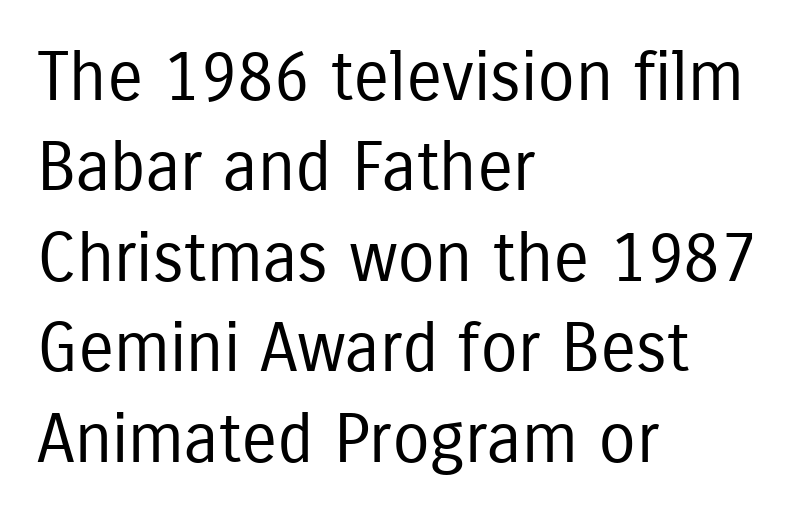
Notice how descenders clear the ascenders below comfortably — that's standard leading. No chunkiness to these letters — they're not bold. Varying glyph widths throughout — classic text-font behaviour. Has an underline been added? It has not.
